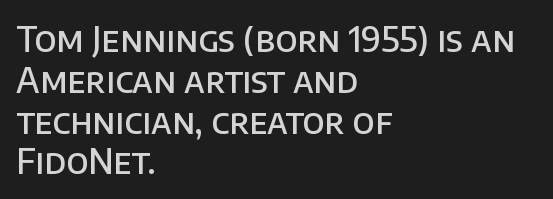
Q: Is the text bold? A: Semi-bold.
Q: Is the text italic (slanted)? A: No, it is upright.
Q: Is the typeface a serif or a sans-serif typeface? A: Sans-serif.
Q: Is the text underlined? A: No.
Q: How is the paragraph aligned? A: Left-aligned.
Q: Is the spacing between letters normal or unusually wide? A: Normal.
Q: Width (condensed, normal, or wide)? A: Normal.
Q: Stroke contrast? A: Low.
Q: x-height? A: Large.
Q: Monospaced? A: No.
